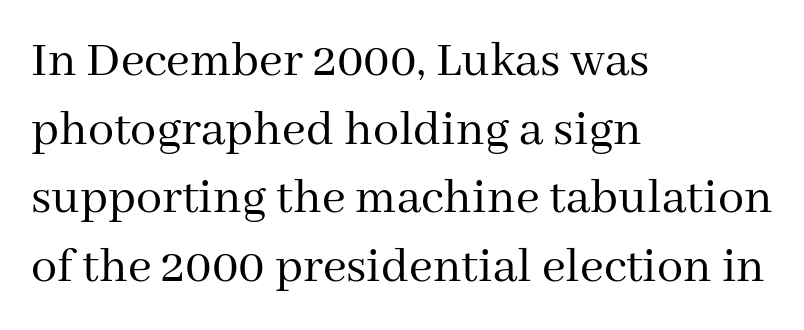
Q: Is the text bold? A: No.
Q: Is the text italic (slanted)? A: No, it is upright.
Q: Is the typeface a serif or a sans-serif typeface? A: Serif.
Q: Is the text underlined? A: No.
Q: How is the paragraph aligned? A: Left-aligned.
Q: Is the spacing between letters normal or unusually wide? A: Normal.
Q: Is the spacing between lines tight, normal or loose? A: Normal.
Q: Width (condensed, normal, or wide)? A: Normal.
Q: Stroke contrast? A: Medium.
Q: x-height? A: Medium.
Q: Monospaced? A: No.
